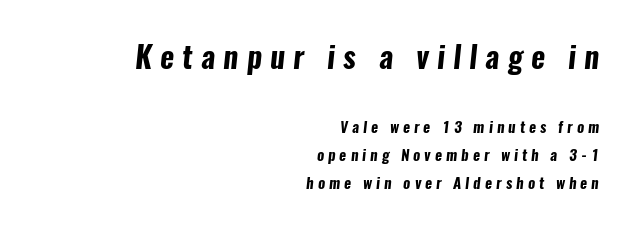
The image shows 30 px bold, condensed sans-serif type; set right-aligned, line spacing 1.86x, unusually wide letter spacing (+0.27 em), not underlined; the first (top) block is 2.0x larger; low stroke contrast and a medium x-height.
